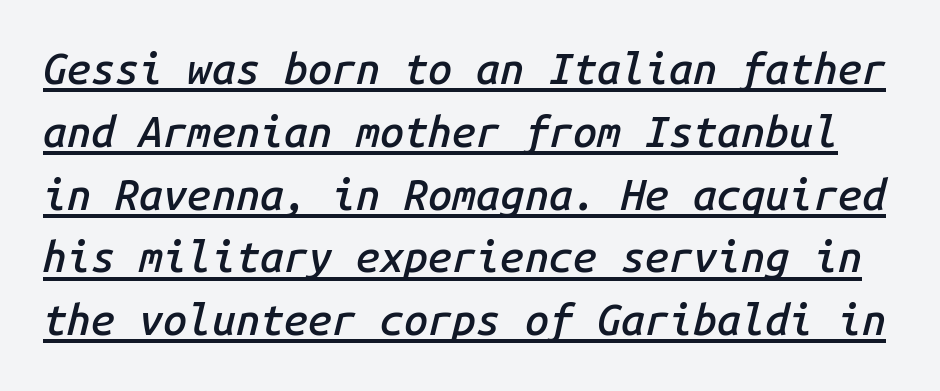
{"italic": "yes", "lean": "right", "slant_degrees": 14, "bold": "semi", "weight": "semibold", "width": "normal", "stroke_contrast": "low", "x_height": "medium", "monospaced": "yes", "underline": "yes", "line_spacing": "normal", "line_spacing_ratio": 1.46, "letter_spacing": "normal", "letter_spacing_em": 0.0, "glyph_px": 43}
